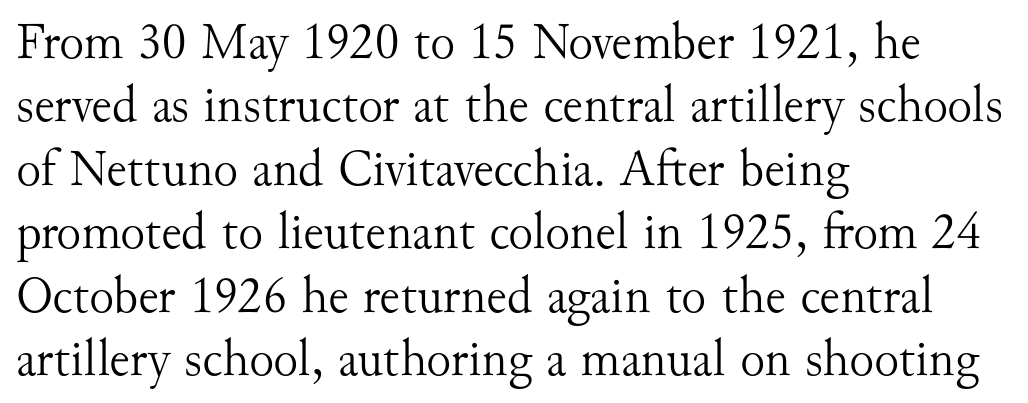
The image shows 52 px light serif type, upright; set left-aligned, line spacing 1.22x, normal letter spacing, not underlined; medium stroke contrast and a small x-height.
